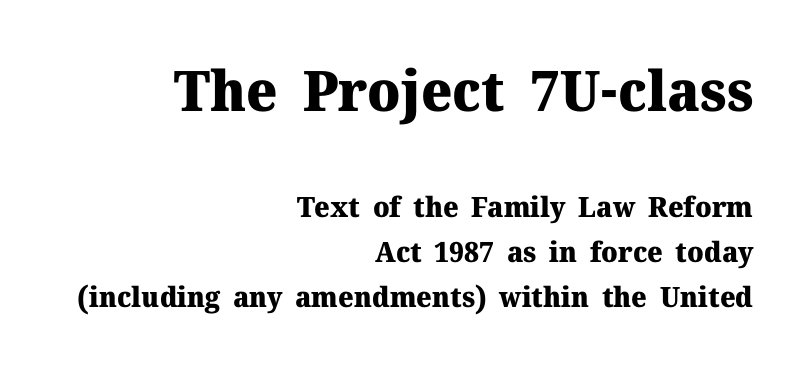
{"serif": "yes", "italic": "no", "bold": "yes", "weight": "heavy", "width": "normal", "stroke_contrast": "medium", "x_height": "medium", "monospaced": "no", "underline": "no", "align": "right", "line_spacing": "normal", "line_spacing_ratio": 1.6, "letter_spacing": "normal", "letter_spacing_em": 0.0, "larger_block": "first", "size_ratio": 2.0, "glyph_px": 56}
